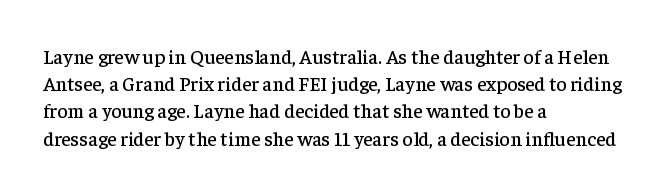
Q: Is the text italic (slanted)? A: No, it is upright.
Q: Is the text underlined? A: No.
Q: How is the paragraph aligned? A: Left-aligned.
Q: Is the spacing between letters normal or unusually wide? A: Normal.
Q: Is the spacing between lines tight, normal or loose? A: Normal.
